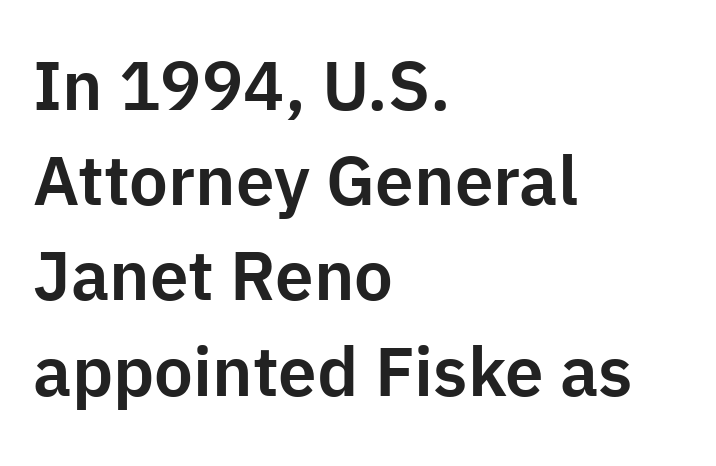
Ascenders rise straight up at ninety degrees. Layout note: lines flush left. The rendering uses natural spacing where letterforms have individual widths. Standard letterfit; no display-style spreading of the glyphs. Each letter's strokes conclude bluntly, with no projecting serifs.
